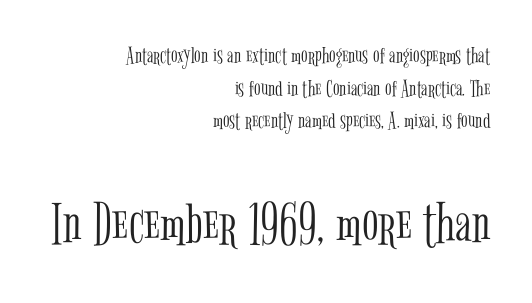
The image shows 61 px light, condensed serif type, upright; set right-aligned, normal line spacing (1.36x), normal letter spacing, not underlined; the second (bottom) block is 2.54x larger; low stroke contrast and a medium x-height.
